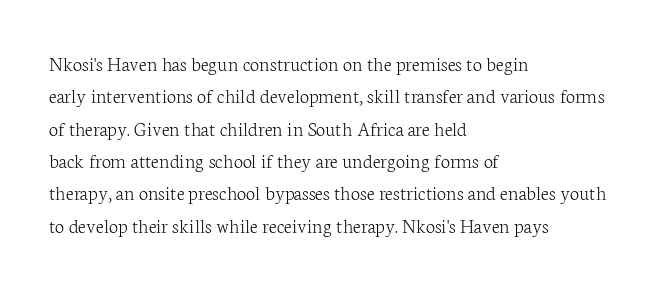
The image shows 21 px text type, upright; set left-aligned, normal line spacing (1.54x), normal letter spacing, not underlined.
